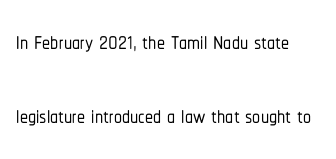
Q: Is the text italic (slanted)? A: No, it is upright.
Q: Is the typeface a serif or a sans-serif typeface? A: Sans-serif.
Q: Is the text underlined? A: No.
Q: How is the paragraph aligned? A: Left-aligned.
Q: Is the spacing between letters normal or unusually wide? A: Normal.
Q: Is the spacing between lines tight, normal or loose? A: Loose.
Q: Width (condensed, normal, or wide)? A: Condensed.
Q: Stroke contrast? A: Low.
Q: x-height? A: Medium.
Q: Monospaced? A: No.
